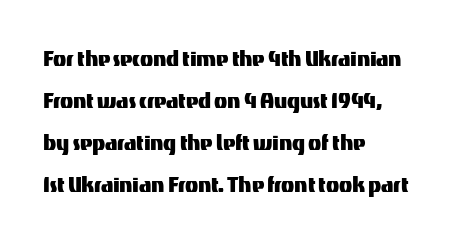
{"italic": "no", "underline": "no", "align": "left", "line_spacing": "normal", "line_spacing_ratio": 1.56, "letter_spacing": "normal", "letter_spacing_em": 0.0, "glyph_px": 27}
